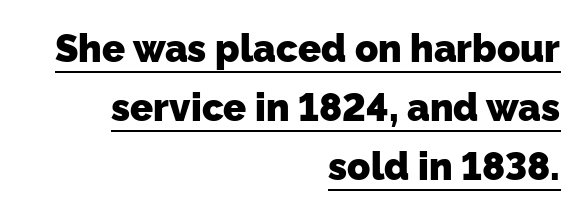
Q: Is the text bold? A: Yes.
Q: Is the typeface a serif or a sans-serif typeface? A: Sans-serif.
Q: Is the text underlined? A: Yes.
Q: How is the paragraph aligned? A: Right-aligned.
Q: Is the spacing between letters normal or unusually wide? A: Normal.
Q: Is the spacing between lines tight, normal or loose? A: Normal.
Q: Width (condensed, normal, or wide)? A: Normal.
Q: Stroke contrast? A: Low.
Q: x-height? A: Medium.
Q: Monospaced? A: No.
